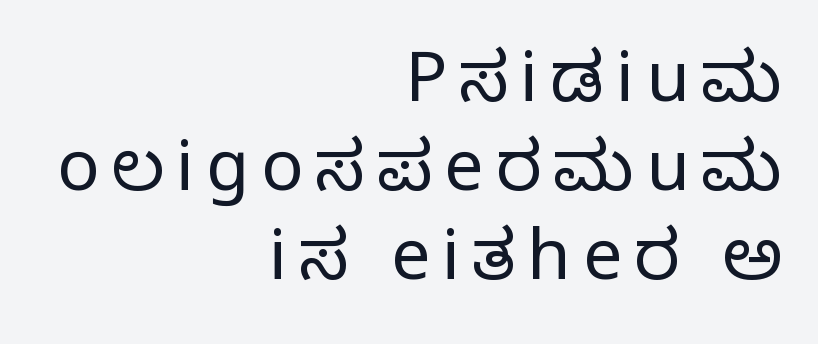
The image shows 70 px regular-weight serif type, upright; set right-aligned, normal line spacing (1.27x), not underlined; low stroke contrast and a large x-height.
